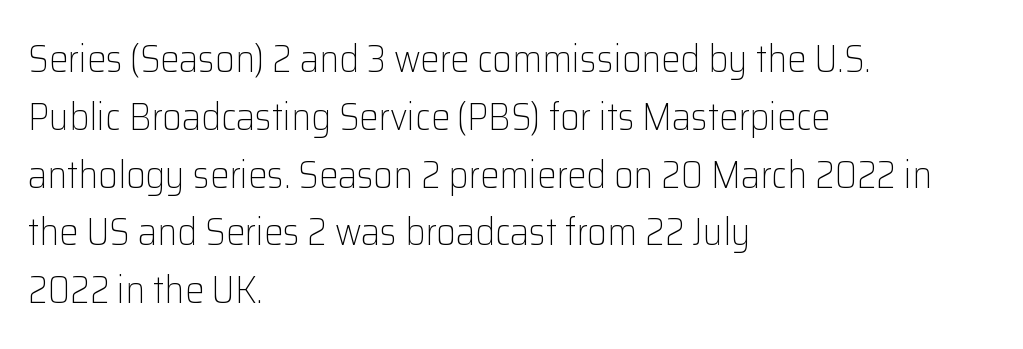
Q: Is the text bold? A: No.
Q: Is the text italic (slanted)? A: No, it is upright.
Q: Is the typeface a serif or a sans-serif typeface? A: Sans-serif.
Q: Is the text underlined? A: No.
Q: How is the paragraph aligned? A: Left-aligned.
Q: Is the spacing between letters normal or unusually wide? A: Normal.
Q: Is the spacing between lines tight, normal or loose? A: Normal.
Q: Width (condensed, normal, or wide)? A: Normal.
Q: Stroke contrast? A: Low.
Q: x-height? A: Medium.
Q: Monospaced? A: No.
